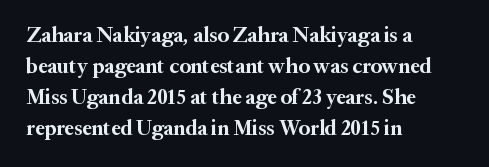
{"italic": "no", "bold": "yes", "underline": "no", "align": "left", "line_spacing": "normal", "line_spacing_ratio": 1.47, "letter_spacing": "normal", "letter_spacing_em": 0.0, "glyph_px": 21}
